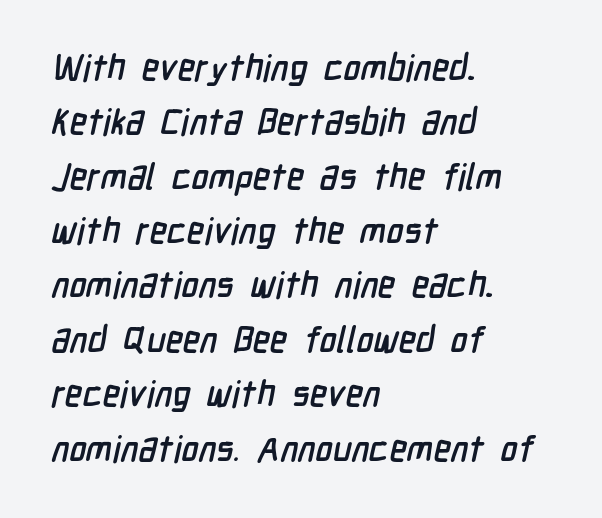
Q: Is the typeface a serif or a sans-serif typeface? A: Sans-serif.
Q: Is the text underlined? A: No.
Q: How is the paragraph aligned? A: Left-aligned.
Q: Is the spacing between letters normal or unusually wide? A: Normal.
Q: Is the spacing between lines tight, normal or loose? A: Normal.
Q: Width (condensed, normal, or wide)? A: Condensed.
Q: Stroke contrast? A: Low.
Q: x-height? A: Medium.
Q: Monospaced? A: No.
